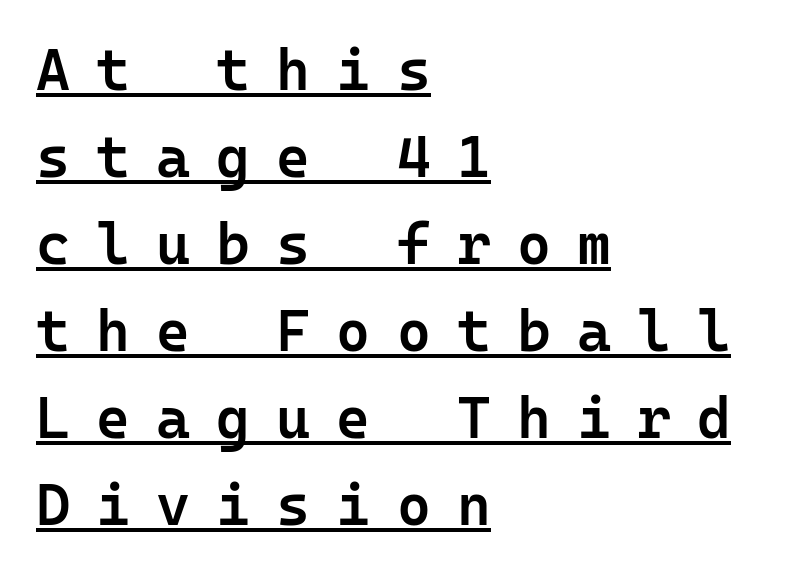
{"serif": "no", "italic": "no", "bold": "semi", "weight": "semibold", "width": "normal", "stroke_contrast": "low", "x_height": "medium", "monospaced": "yes", "underline": "yes", "align": "left", "line_spacing": "normal", "line_spacing_ratio": 1.5, "letter_spacing": "wide", "letter_spacing_em": 0.45, "glyph_px": 58}
